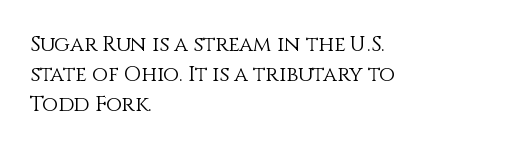
The image shows 21 px text type, upright; set left-aligned, normal line spacing (1.44x), normal letter spacing, not underlined.
